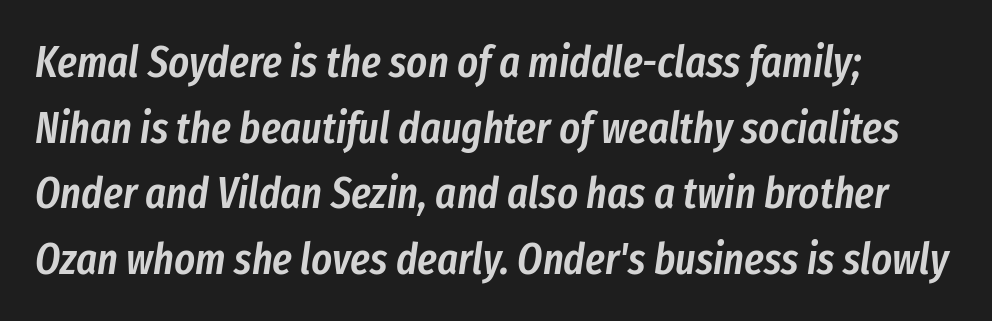
The image shows 44 px semibold, condensed type, italic (leaning right); set left-aligned, normal line spacing (1.49x), normal letter spacing, not underlined; low stroke contrast and a medium x-height.
